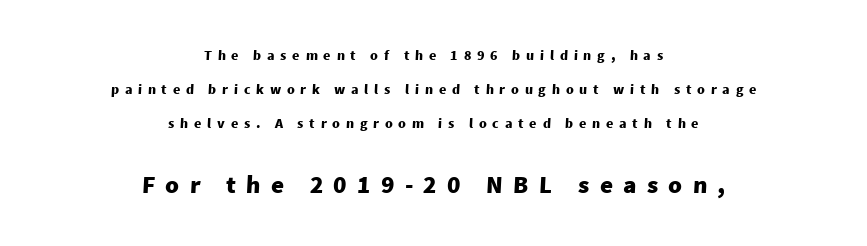
The image shows 25 px bold type; set centered, loose line spacing (2.42x), unusually wide letter spacing (+0.41 em), not underlined; the second (bottom) block is 1.79x larger.
